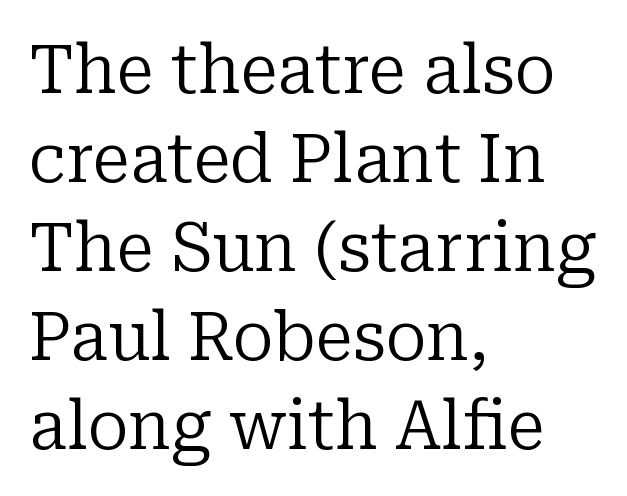
{"serif": "yes", "italic": "no", "bold": "no", "weight": "regular", "width": "normal", "stroke_contrast": "low", "x_height": "medium", "monospaced": "no", "underline": "no", "align": "left", "line_spacing": "normal", "line_spacing_ratio": 1.31, "letter_spacing": "normal", "letter_spacing_em": 0.0, "glyph_px": 68}
